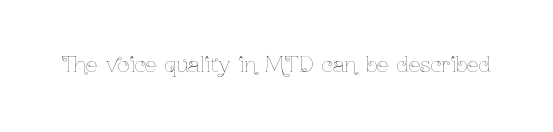
The image shows 21 px text type, upright; set normal letter spacing, not underlined.
